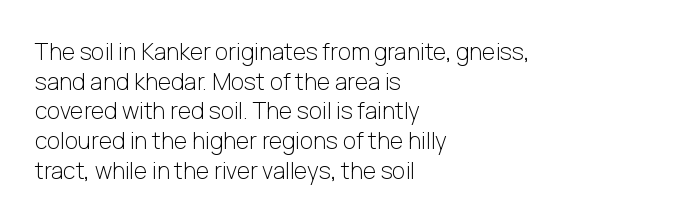
Q: Is the text bold? A: No.
Q: Is the text italic (slanted)? A: No, it is upright.
Q: Is the text underlined? A: No.
Q: How is the paragraph aligned? A: Left-aligned.
Q: Is the spacing between letters normal or unusually wide? A: Normal.
Q: Is the spacing between lines tight, normal or loose? A: Normal.
